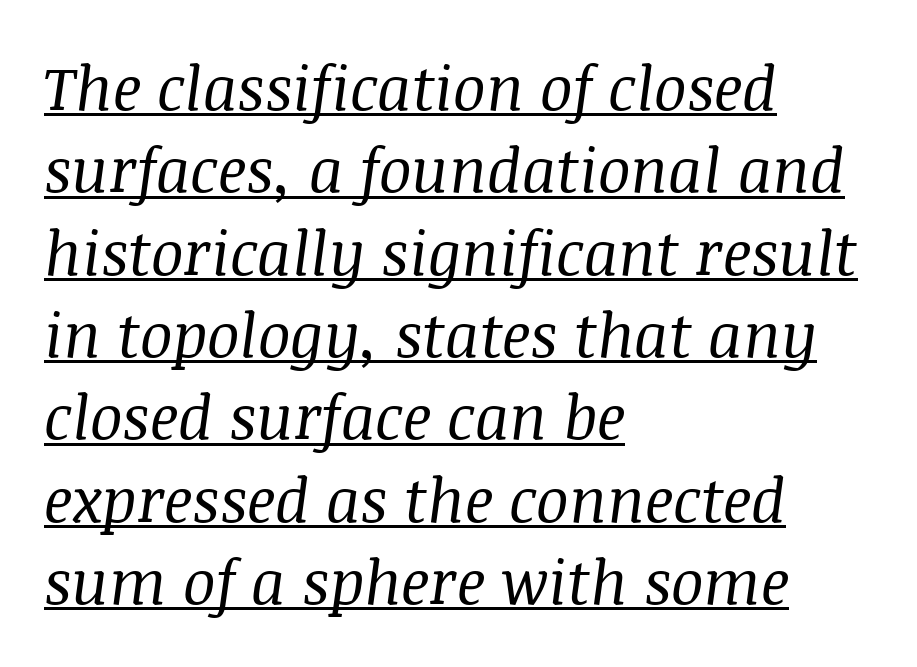
Q: Is the text bold? A: No.
Q: Is the text italic (slanted)? A: Yes, it leans right by about 8 degrees.
Q: Is the typeface a serif or a sans-serif typeface? A: Serif.
Q: Is the text underlined? A: Yes.
Q: How is the paragraph aligned? A: Left-aligned.
Q: Is the spacing between letters normal or unusually wide? A: Normal.
Q: Is the spacing between lines tight, normal or loose? A: Normal.
Q: Width (condensed, normal, or wide)? A: Normal.
Q: Stroke contrast? A: Medium.
Q: x-height? A: Large.
Q: Monospaced? A: No.
